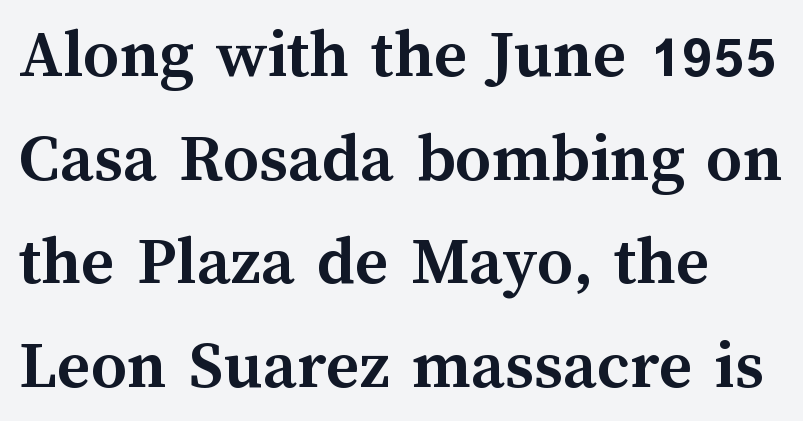
{"italic": "no", "bold": "yes", "weight": "semibold", "width": "normal", "stroke_contrast": "medium", "x_height": "medium", "monospaced": "no", "underline": "no", "line_spacing": "normal", "line_spacing_ratio": 1.46, "letter_spacing": "normal", "letter_spacing_em": 0.0, "glyph_px": 71}
